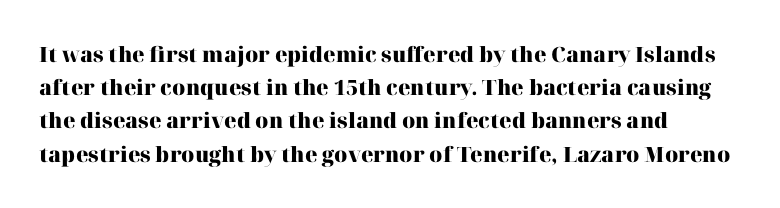
The image shows 21 px bold type, upright; set left-aligned, normal line spacing (1.58x), normal letter spacing, not underlined.
